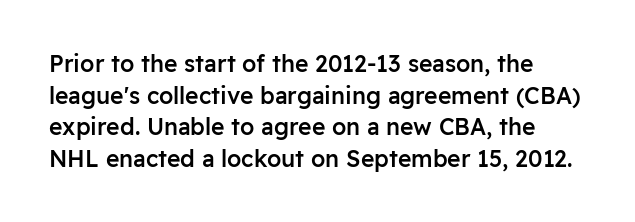
Q: Is the text bold? A: Semi-bold.
Q: Is the text italic (slanted)? A: No, it is upright.
Q: Is the text underlined? A: No.
Q: Is the spacing between letters normal or unusually wide? A: Normal.
Q: Is the spacing between lines tight, normal or loose? A: Normal.
